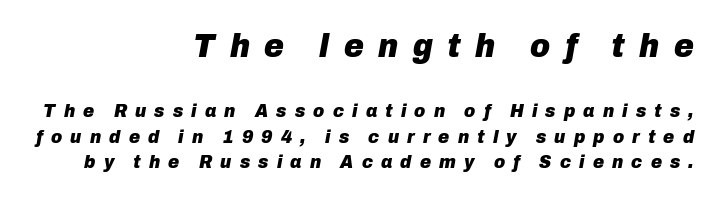
The image shows 34 px heavy type, italic (leaning right); set right-aligned, normal line spacing (1.35x), unusually wide letter spacing (+0.43 em), not underlined; the first (top) block is 1.79x larger; low stroke contrast and a medium x-height.
